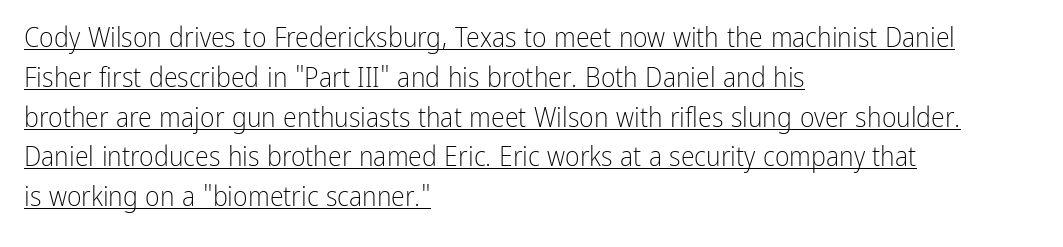
Q: Is the text bold? A: No.
Q: Is the text italic (slanted)? A: No, it is upright.
Q: Is the typeface a serif or a sans-serif typeface? A: Sans-serif.
Q: Is the text underlined? A: Yes.
Q: How is the paragraph aligned? A: Left-aligned.
Q: Is the spacing between letters normal or unusually wide? A: Normal.
Q: Is the spacing between lines tight, normal or loose? A: Normal.
Q: Width (condensed, normal, or wide)? A: Condensed.
Q: Stroke contrast? A: Low.
Q: x-height? A: Medium.
Q: Monospaced? A: No.
